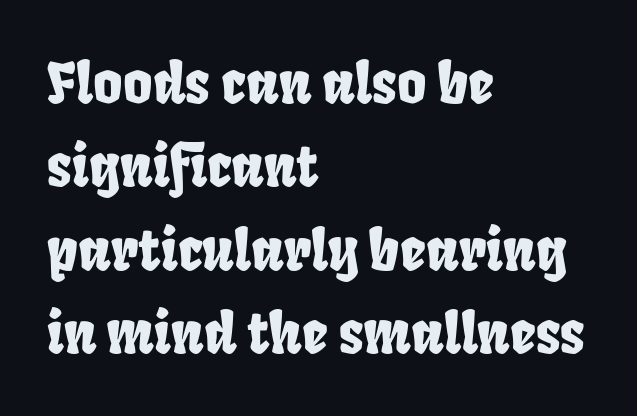
{"serif": "no", "width": "condensed", "stroke_contrast": "low", "x_height": "large", "monospaced": "no", "underline": "no", "align": "left", "line_spacing": "normal", "line_spacing_ratio": 1.49, "letter_spacing": "normal", "letter_spacing_em": 0.0, "glyph_px": 56}
